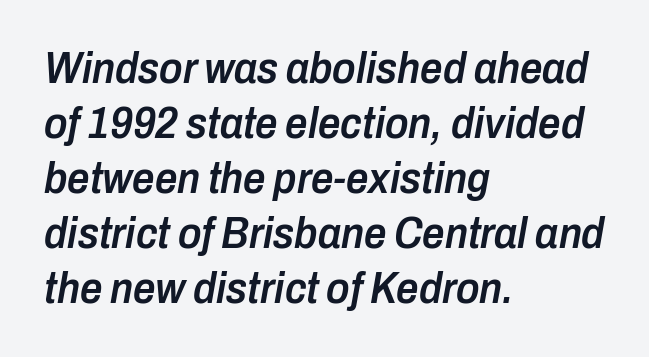
{"italic": "yes", "lean": "right", "slant_degrees": 10, "bold": "semi", "weight": "semibold", "width": "condensed", "stroke_contrast": "low", "x_height": "medium", "monospaced": "no", "underline": "no", "align": "left", "line_spacing": "normal", "line_spacing_ratio": 1.25, "letter_spacing": "normal", "letter_spacing_em": 0.0, "glyph_px": 44}
